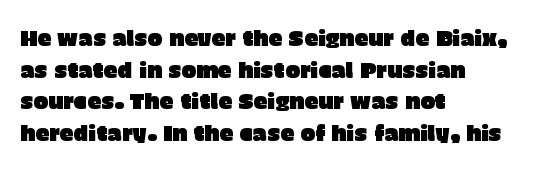
{"italic": "no", "underline": "no", "align": "left", "line_spacing": "normal", "line_spacing_ratio": 1.44, "letter_spacing": "normal", "letter_spacing_em": 0.0, "glyph_px": 22}
